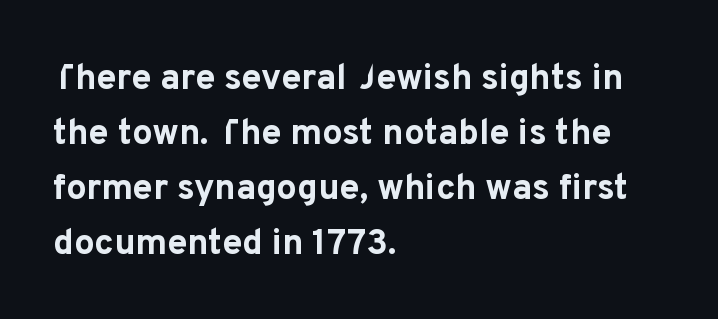
The type sits square on the baseline with zero lean. Does the leading feel generous? No, just average. Typesetter's note: full bold, strokes at maximum text heaviness. Note: no serifs on the glyphs.
